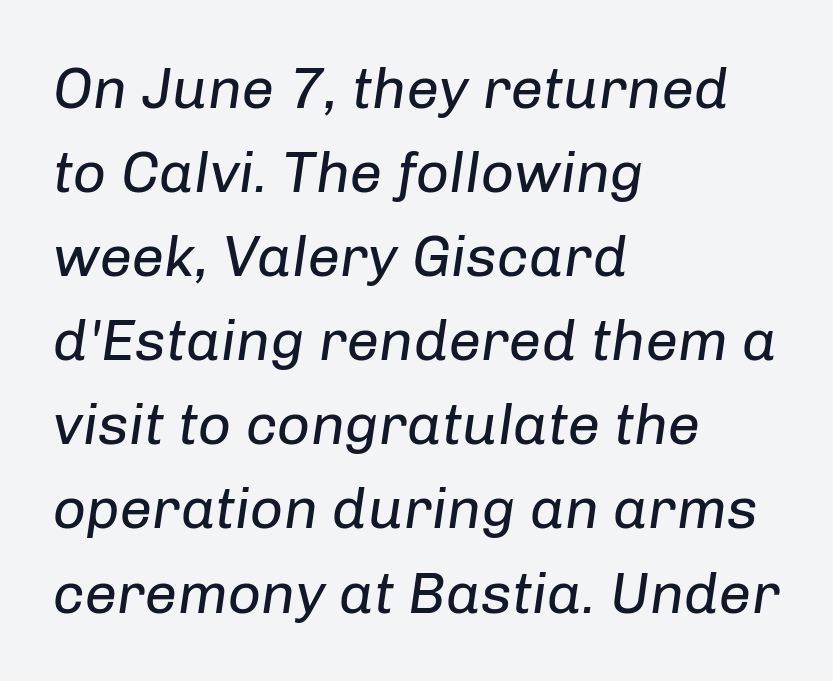
Leading: standard. The letters look calm and open, with moderate or lighter stems. Posture: slanted. Horizontally, the lines are justified to the leading edge only. A typesetter would call this proportional, since set widths differ per character. Glyph-to-glyph distance matches everyday printed text.
